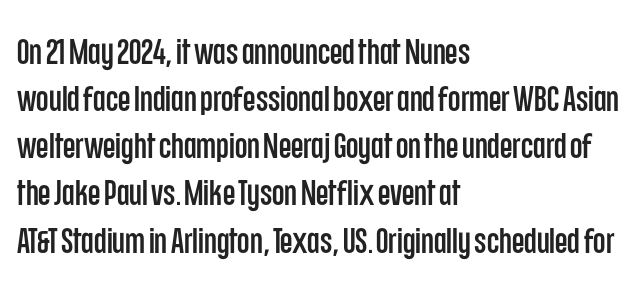
The baseline area is clear. When letters stand straight like this, we call the style roman or upright. Examine the stroke ends and you'll find no serifs. Which margin do the lines hug? The left one — the right edge is uneven.
